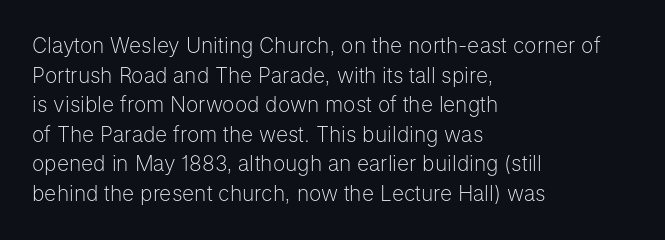
{"italic": "no", "bold": "no", "underline": "no", "align": "left", "line_spacing": "normal", "line_spacing_ratio": 1.41, "letter_spacing": "normal", "letter_spacing_em": 0.0, "glyph_px": 21}
